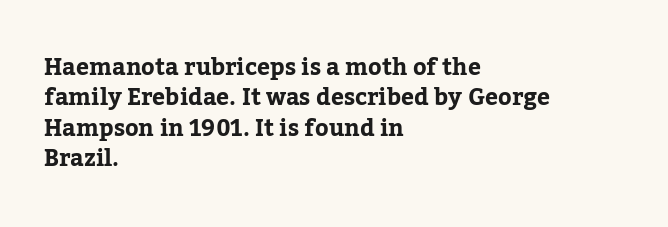
The image shows 23 px bold type, upright; set left-aligned, normal line spacing (1.32x), normal letter spacing, not underlined.
